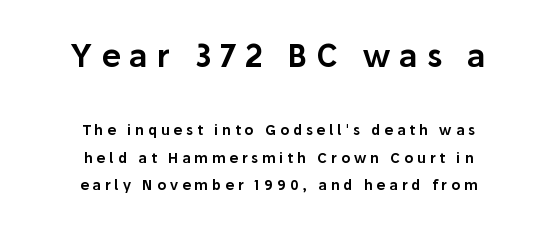
{"serif": "no", "italic": "no", "width": "normal", "stroke_contrast": "low", "x_height": "medium", "monospaced": "no", "underline": "no", "align": "center", "line_spacing": "loose", "line_spacing_ratio": 1.95, "letter_spacing": "wide", "letter_spacing_em": 0.28, "larger_block": "first", "size_ratio": 2.21, "glyph_px": 31}
